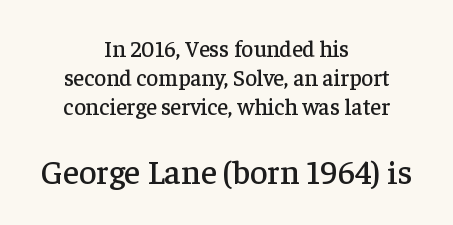
The typeface chosen for these lines features serifs. Notice how descenders clear the ascenders below comfortably — that's standard leading. A typesetter would call this proportional, since set widths differ per character. Every character sits straight up, as roman type does. Nobody drew a line under any word here.
